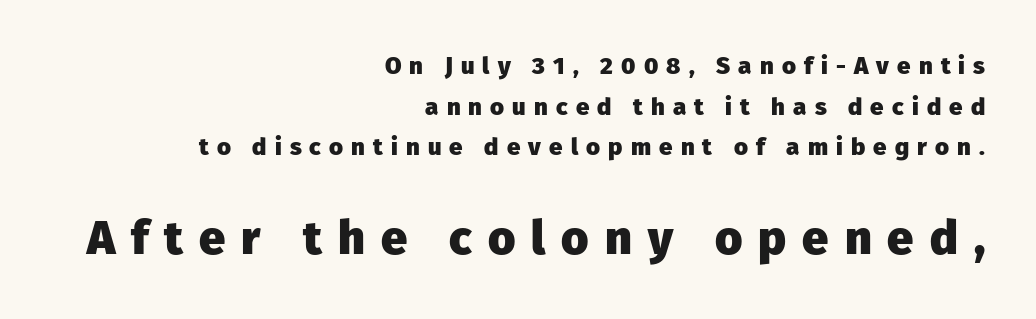
{"serif": "no", "italic": "no", "bold": "yes", "weight": "heavy", "width": "normal", "stroke_contrast": "low", "x_height": "medium", "monospaced": "no", "underline": "no", "align": "right", "line_spacing": "normal", "line_spacing_ratio": 1.69, "letter_spacing": "wide", "letter_spacing_em": 0.34, "larger_block": "second", "size_ratio": 1.96, "glyph_px": 47}
